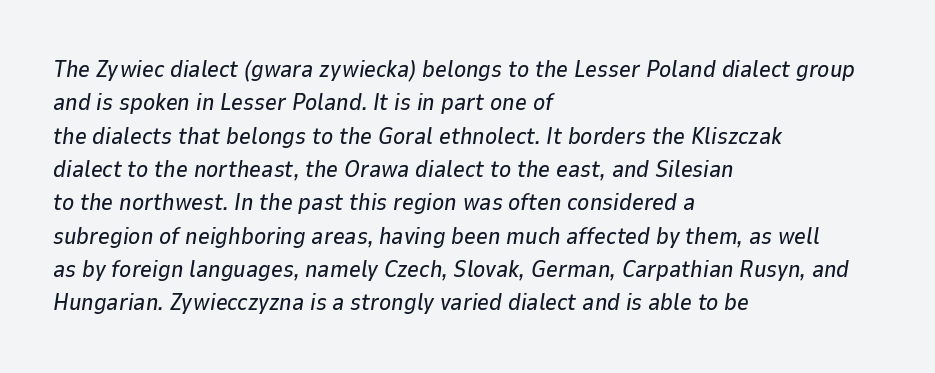
{"italic": "yes", "lean": "right", "slant_degrees": 9, "underline": "no", "align": "left", "line_spacing": "normal", "line_spacing_ratio": 1.45, "letter_spacing": "normal", "letter_spacing_em": 0.0, "glyph_px": 23}
